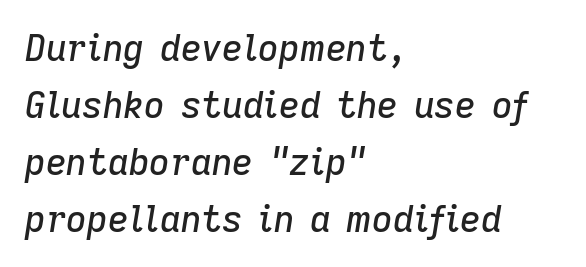
{"italic": "yes", "lean": "right", "slant_degrees": 9, "width": "normal", "stroke_contrast": "low", "x_height": "medium", "monospaced": "no", "underline": "no", "align": "left", "line_spacing": "normal", "line_spacing_ratio": 1.58, "letter_spacing": "normal", "letter_spacing_em": 0.0, "glyph_px": 36}
